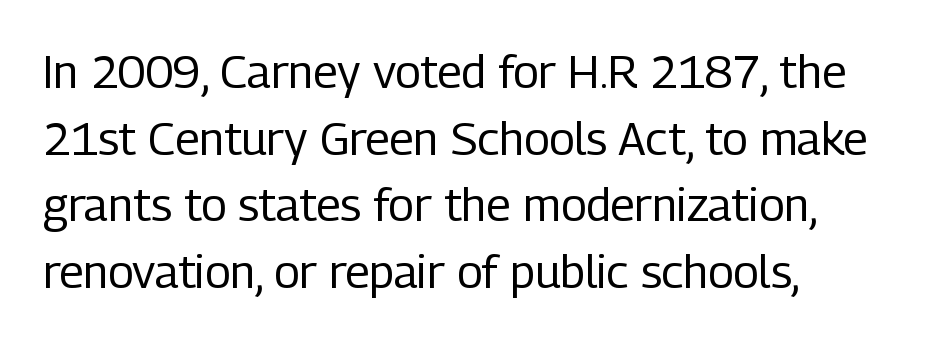
The image shows 46 px regular-weight, condensed sans-serif type, upright; set left-aligned, normal line spacing (1.45x), normal letter spacing, not underlined; low stroke contrast and a medium x-height.
